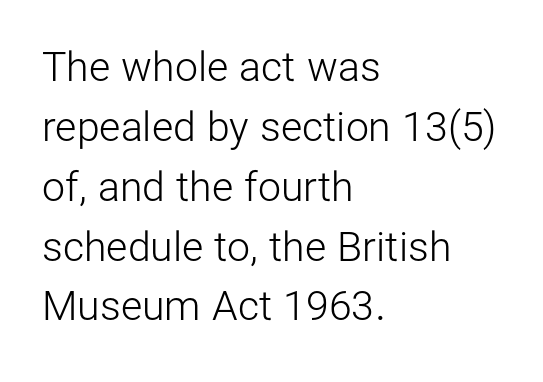
Q: Is the text bold? A: No.
Q: Is the text italic (slanted)? A: No, it is upright.
Q: Is the typeface a serif or a sans-serif typeface? A: Sans-serif.
Q: Is the text underlined? A: No.
Q: How is the paragraph aligned? A: Left-aligned.
Q: Is the spacing between letters normal or unusually wide? A: Normal.
Q: Is the spacing between lines tight, normal or loose? A: Normal.
Q: Width (condensed, normal, or wide)? A: Normal.
Q: Stroke contrast? A: Low.
Q: x-height? A: Medium.
Q: Monospaced? A: No.
